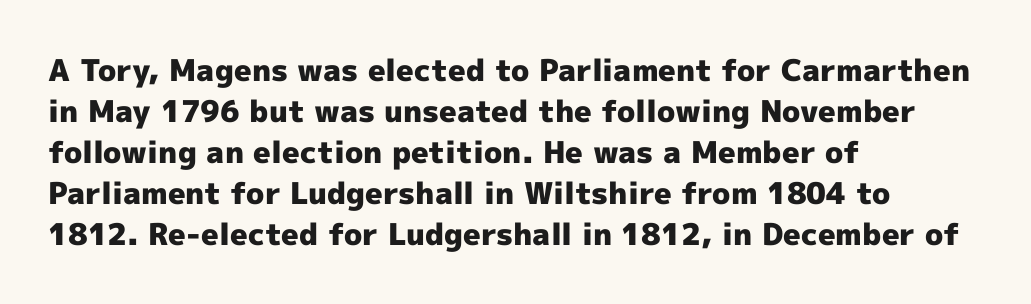
Q: Is the text bold? A: Yes.
Q: Is the text italic (slanted)? A: No, it is upright.
Q: Is the typeface a serif or a sans-serif typeface? A: Sans-serif.
Q: Is the text underlined? A: No.
Q: How is the paragraph aligned? A: Left-aligned.
Q: Is the spacing between letters normal or unusually wide? A: Normal.
Q: Is the spacing between lines tight, normal or loose? A: Normal.
Q: Width (condensed, normal, or wide)? A: Normal.
Q: x-height? A: Medium.
Q: Monospaced? A: No.
